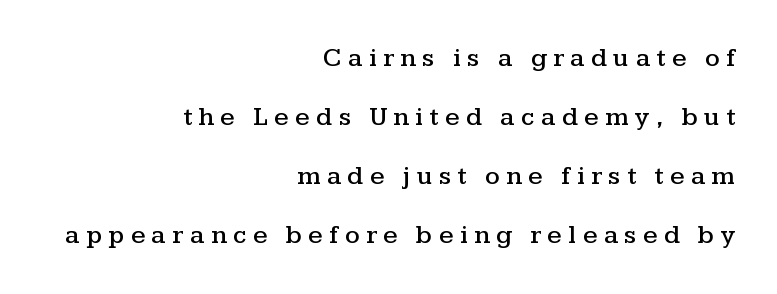
The image shows 26 px text type, upright; set right-aligned, loose line spacing (2.27x), unusually wide letter spacing (+0.25 em), not underlined.
